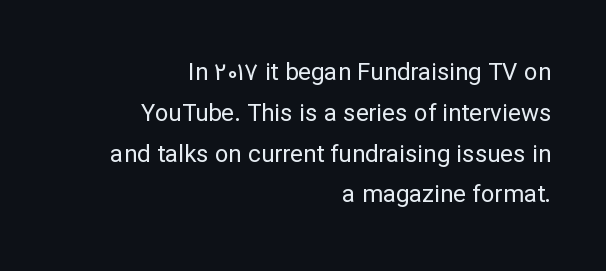
The image shows 24 px text type, upright; set right-aligned, normal line spacing (1.7x), normal letter spacing, not underlined.
